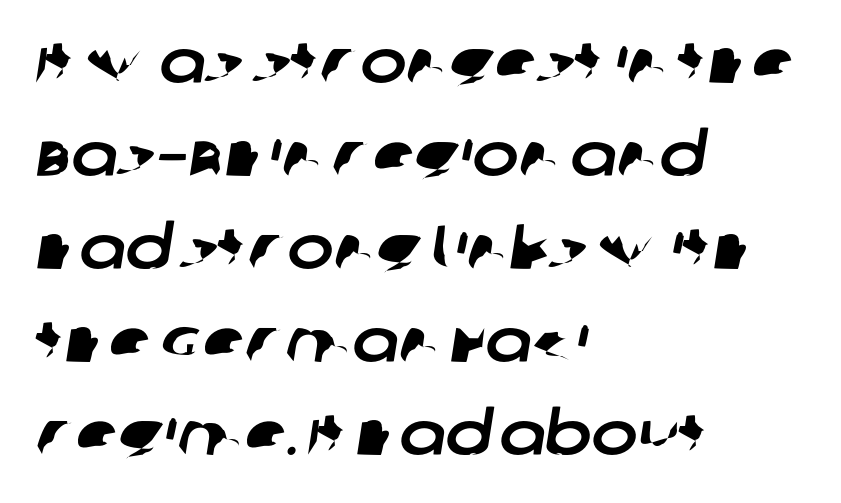
The image shows 62 px sans-serif type; set left-aligned, normal line spacing (1.5x), normal letter spacing, not underlined; low stroke contrast and a large x-height.
